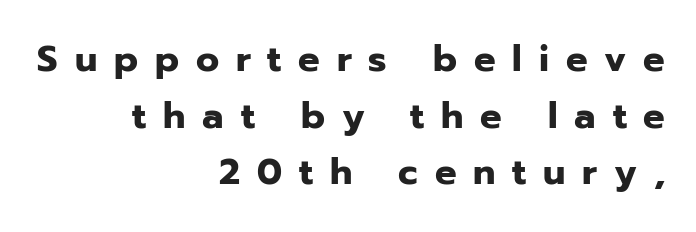
Q: Is the text bold? A: Yes.
Q: Is the text italic (slanted)? A: No, it is upright.
Q: Is the typeface a serif or a sans-serif typeface? A: Sans-serif.
Q: Is the text underlined? A: No.
Q: How is the paragraph aligned? A: Right-aligned.
Q: Is the spacing between letters normal or unusually wide? A: Unusually wide.
Q: Is the spacing between lines tight, normal or loose? A: Normal.
Q: Width (condensed, normal, or wide)? A: Normal.
Q: Stroke contrast? A: Low.
Q: x-height? A: Medium.
Q: Monospaced? A: No.
